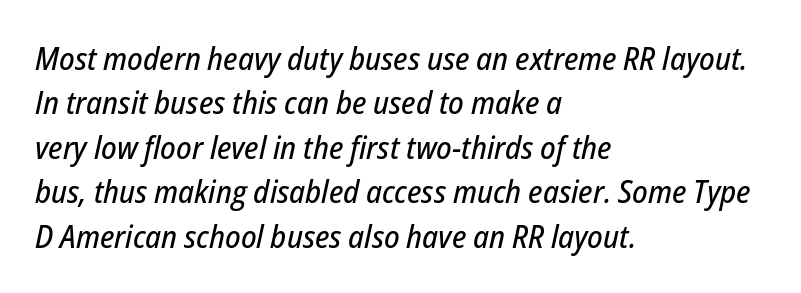
Underline: absent. The tracking reads as untouched default to a designer's eye. Posture: slanted. Successive baselines arrive at the customary interval. These lines stack with their left ends in a neat column.
